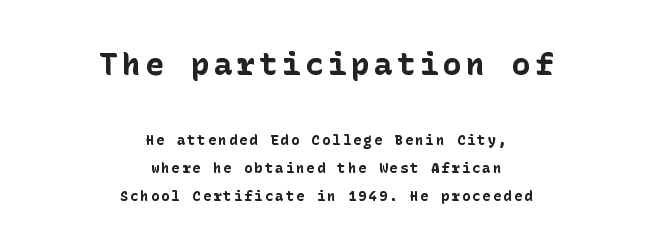
{"serif": "no", "italic": "no", "bold": "yes", "weight": "bold", "width": "normal", "stroke_contrast": "low", "x_height": "medium", "underline": "no", "align": "center", "line_spacing": "loose", "line_spacing_ratio": 1.98, "larger_block": "first", "size_ratio": 2.21, "glyph_px": 31}
